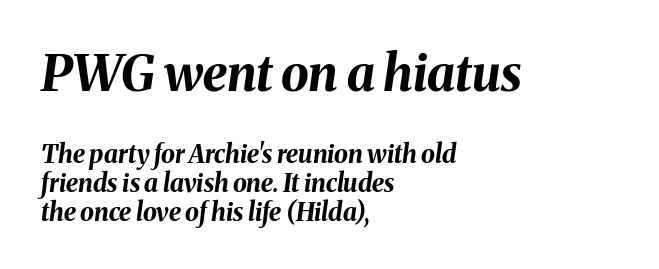
The face used here has a pronounced slope to its letters. Character widths vary here, with narrow letters taking less room than wide ones. This sample is left-justified, so line endings fall wherever the words run out. In terms of leading, this rendering errs on the cramped side. These lines carry a lot of weight — the face is fully bold.
